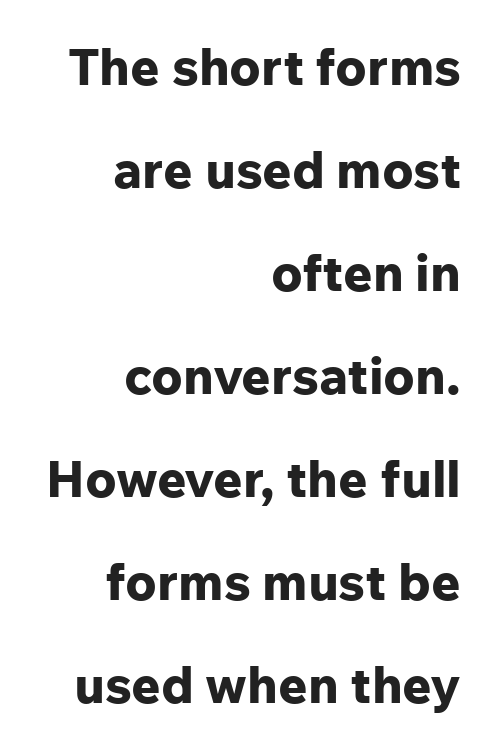
{"serif": "no", "italic": "no", "bold": "yes", "weight": "bold", "width": "normal", "stroke_contrast": "low", "x_height": "medium", "monospaced": "no", "underline": "no", "align": "right", "line_spacing": "loose", "line_spacing_ratio": 2.02, "letter_spacing": "normal", "letter_spacing_em": 0.0, "glyph_px": 51}
